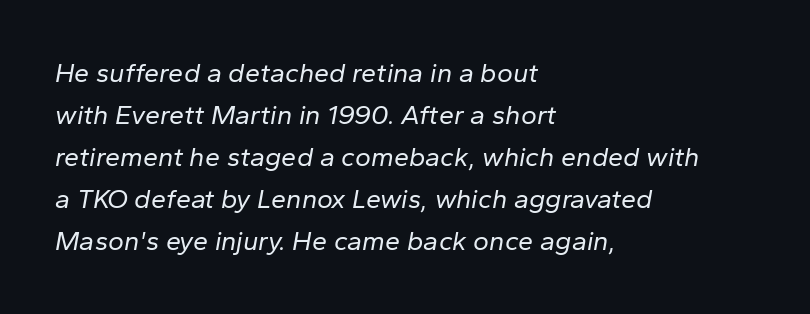
Summary of vertical rhythm: regular, with standard interline spacing. The whole block is typeset with a tilt. The passage shown has conventional tracking throughout. Summary of weight: not heavy and not bold. The compositor pushed each line to the left boundary.
